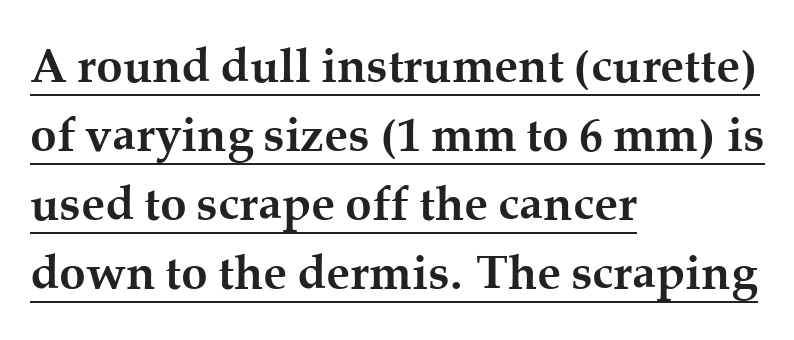
Q: Is the text bold? A: Yes.
Q: Is the text italic (slanted)? A: No, it is upright.
Q: Is the typeface a serif or a sans-serif typeface? A: Serif.
Q: Is the text underlined? A: Yes.
Q: How is the paragraph aligned? A: Left-aligned.
Q: Is the spacing between letters normal or unusually wide? A: Normal.
Q: Is the spacing between lines tight, normal or loose? A: Normal.
Q: Width (condensed, normal, or wide)? A: Normal.
Q: Stroke contrast? A: Medium.
Q: x-height? A: Medium.
Q: Monospaced? A: No.
